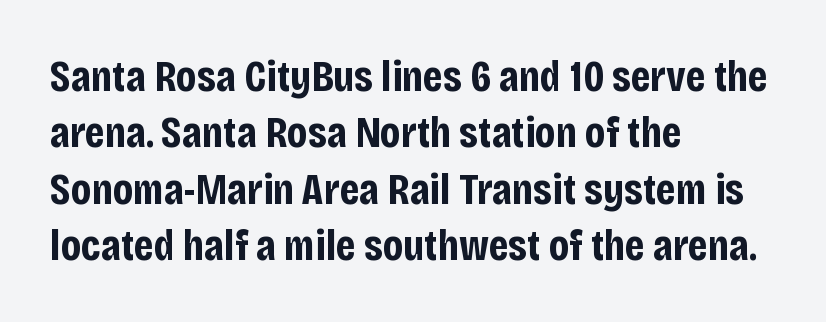
The image shows 44 px bold, condensed sans-serif type, upright; set left-aligned, normal line spacing (1.28x), normal letter spacing, not underlined; low stroke contrast and a large x-height.
